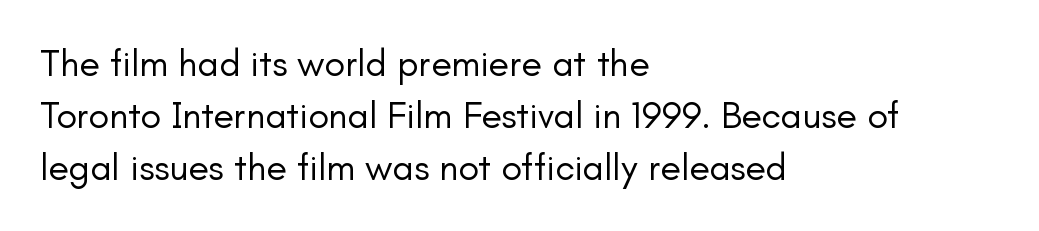
{"serif": "no", "italic": "no", "bold": "no", "weight": "regular", "width": "normal", "stroke_contrast": "low", "x_height": "small", "monospaced": "no", "underline": "no", "align": "left", "line_spacing": "normal", "line_spacing_ratio": 1.37, "letter_spacing": "normal", "letter_spacing_em": 0.0, "glyph_px": 38}
